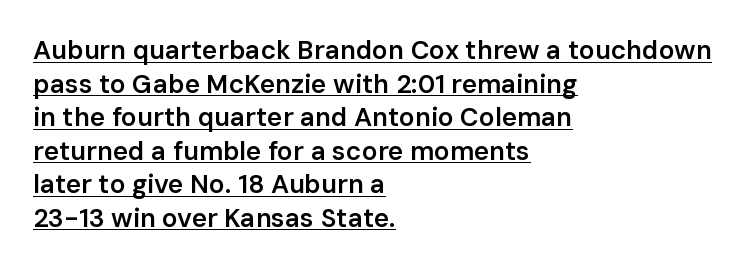
{"italic": "no", "bold": "semi", "underline": "yes", "align": "left", "line_spacing": "normal", "line_spacing_ratio": 1.29, "letter_spacing": "normal", "letter_spacing_em": 0.0, "glyph_px": 26}
